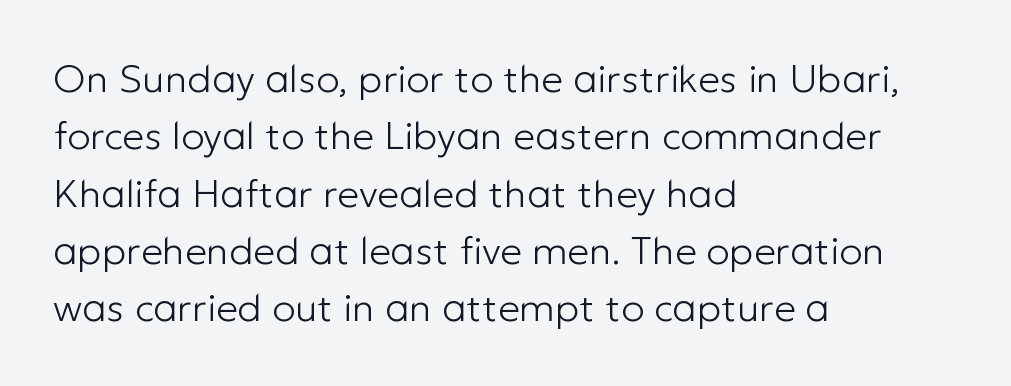
Honestly, the letter spacing is just normal — you wouldn't notice it. The font's upright variant was chosen for this text. This is not heavy type; no bold has been used. The font family rendered here belongs to the sans-serif group. Each letter keeps its own natural width here, so spacing adapts to shape.
